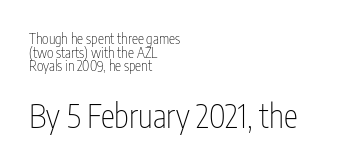
Q: Is the text bold? A: No.
Q: Is the text italic (slanted)? A: No, it is upright.
Q: Is the typeface a serif or a sans-serif typeface? A: Sans-serif.
Q: Is the text underlined? A: No.
Q: How is the paragraph aligned? A: Left-aligned.
Q: Is the spacing between letters normal or unusually wide? A: Normal.
Q: Is the spacing between lines tight, normal or loose? A: Tight.
Q: Which block of text is set in a larger size, the first (top) or the second (bottom)? A: The second (bottom) one.
Q: Width (condensed, normal, or wide)? A: Condensed.
Q: Stroke contrast? A: Low.
Q: x-height? A: Medium.
Q: Monospaced? A: No.
